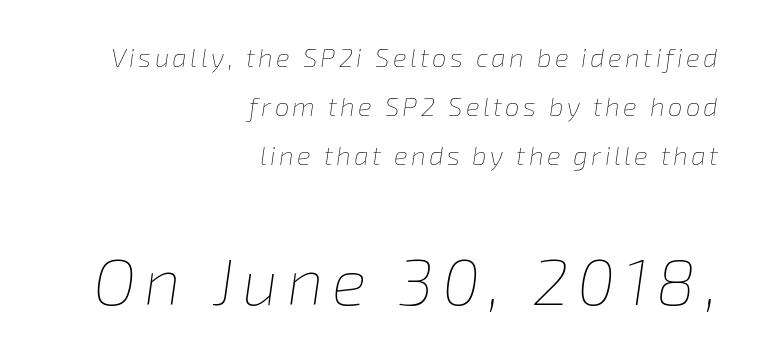
The image shows 65 px thin type, italic (leaning right); set right-aligned, line spacing 1.88x, not underlined; the second (bottom) block is 2.5x larger; low stroke contrast and a medium x-height.
